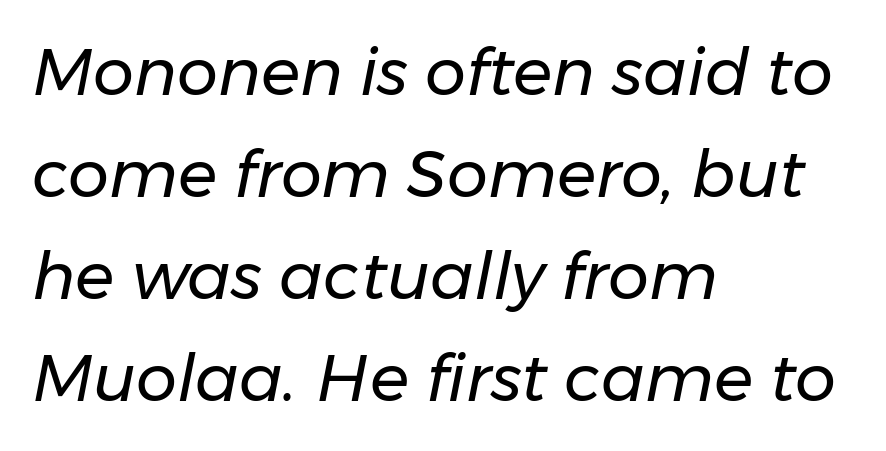
Q: Is the text bold? A: No.
Q: Is the text italic (slanted)? A: Yes, it leans right by about 11 degrees.
Q: Is the text underlined? A: No.
Q: How is the paragraph aligned? A: Left-aligned.
Q: Is the spacing between letters normal or unusually wide? A: Normal.
Q: Is the spacing between lines tight, normal or loose? A: Normal.
Q: Width (condensed, normal, or wide)? A: Normal.
Q: Stroke contrast? A: Low.
Q: x-height? A: Medium.
Q: Monospaced? A: No.
